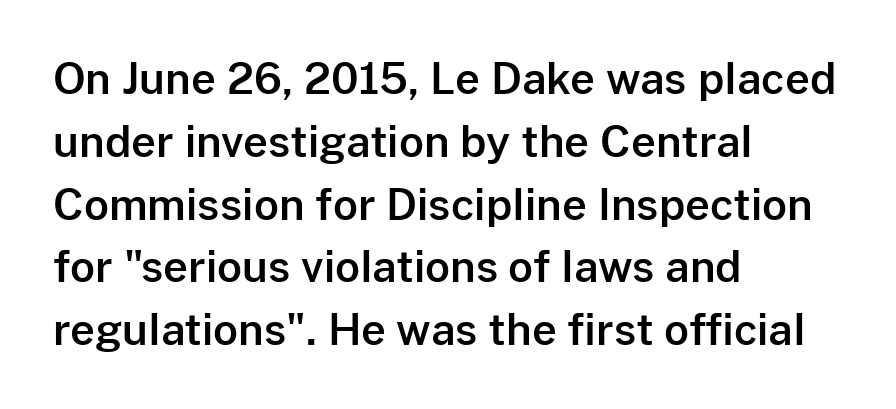
Just letters on the line, the space beneath them empty. Which margin do the lines hug? The left one — the right edge is uneven. A roman cut, with each character standing at attention. Character widths vary here, with narrow letters taking less room than wide ones.
